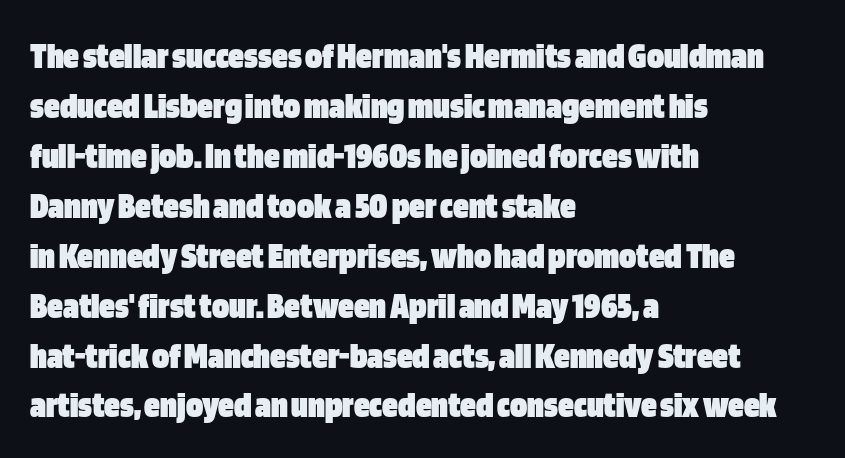
These lines are set flush left with a ragged right edge. You can tell from the bare stems that sans-serif type was used. Character widths vary here, with narrow letters taking less room than wide ones. Nope, not italic — everything's standing straight.
